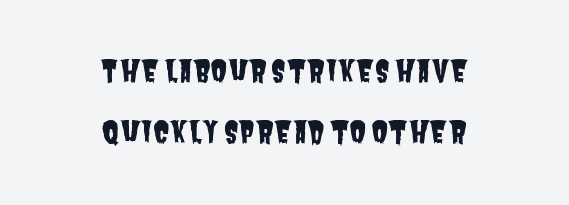
The image shows 30 px condensed sans-serif type; set centered, loose line spacing (2.04x), normal letter spacing, not underlined; low stroke contrast and a large x-height.
